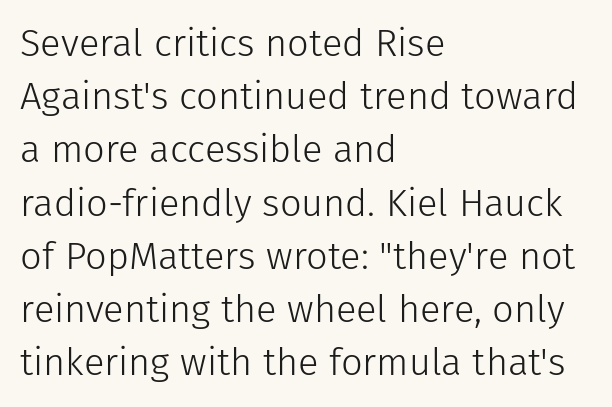
{"serif": "no", "italic": "no", "bold": "no", "weight": "light", "width": "normal", "stroke_contrast": "low", "x_height": "medium", "monospaced": "no", "underline": "no", "align": "left", "line_spacing": "normal", "line_spacing_ratio": 1.4, "letter_spacing": "normal", "letter_spacing_em": 0.0, "glyph_px": 38}
